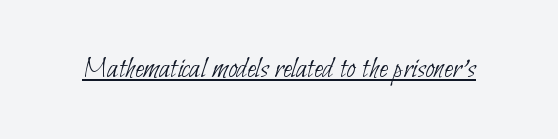
The image shows 32 px thin, condensed sans-serif type; set normal letter spacing, underlined; low stroke contrast and a small x-height.
